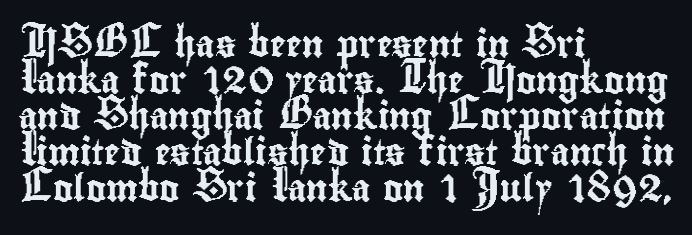
Q: Is the text italic (slanted)? A: No, it is upright.
Q: Is the text underlined? A: No.
Q: How is the paragraph aligned? A: Left-aligned.
Q: Is the spacing between letters normal or unusually wide? A: Normal.
Q: Is the spacing between lines tight, normal or loose? A: Normal.
